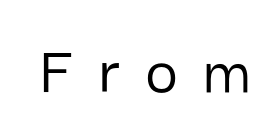
Q: Is the text italic (slanted)? A: No, it is upright.
Q: Is the typeface a serif or a sans-serif typeface? A: Sans-serif.
Q: Is the text underlined? A: No.
Q: Is the spacing between letters normal or unusually wide? A: Unusually wide.
Q: Width (condensed, normal, or wide)? A: Normal.
Q: Stroke contrast? A: Low.
Q: x-height? A: Medium.
Q: Monospaced? A: No.
